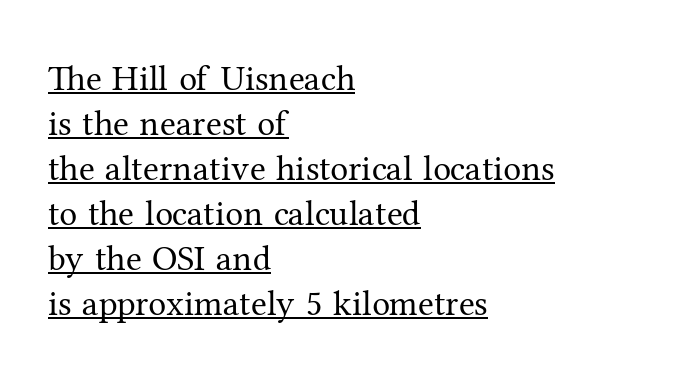
Q: Is the text bold? A: No.
Q: Is the text italic (slanted)? A: No, it is upright.
Q: Is the typeface a serif or a sans-serif typeface? A: Serif.
Q: Is the text underlined? A: Yes.
Q: How is the paragraph aligned? A: Left-aligned.
Q: Is the spacing between letters normal or unusually wide? A: Normal.
Q: Is the spacing between lines tight, normal or loose? A: Normal.
Q: Width (condensed, normal, or wide)? A: Normal.
Q: Stroke contrast? A: Medium.
Q: x-height? A: Medium.
Q: Monospaced? A: No.
